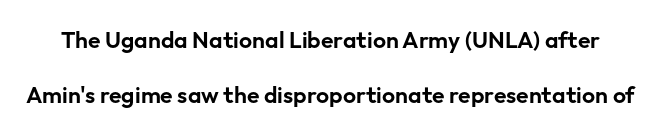
The image shows 23 px text type, upright; set loose line spacing (2.39x), normal letter spacing, not underlined.
